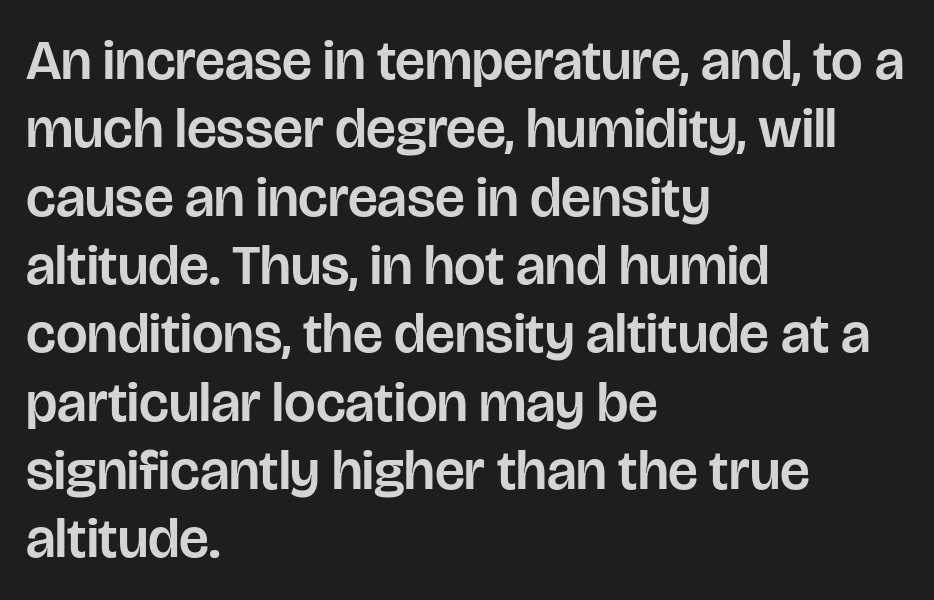
Q: Is the text italic (slanted)? A: No, it is upright.
Q: Is the typeface a serif or a sans-serif typeface? A: Sans-serif.
Q: Is the text underlined? A: No.
Q: How is the paragraph aligned? A: Left-aligned.
Q: Is the spacing between letters normal or unusually wide? A: Normal.
Q: Width (condensed, normal, or wide)? A: Normal.
Q: Stroke contrast? A: Low.
Q: x-height? A: Large.
Q: Monospaced? A: No.
